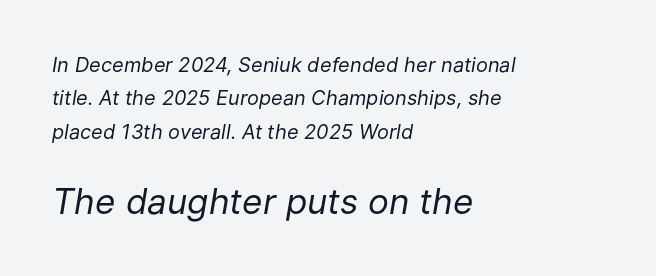
Which chunk is bigger? The second one — the bottom block dwarfs the top. Words float on clear page, feet unadorned. Italic? Definitely — the glyphs are oblique. A normal amount of white space separates one row of letters from the next. The setting favours the left margin, as ordinary paragraphs usually do. The rendering keeps characters at their native spacing.
